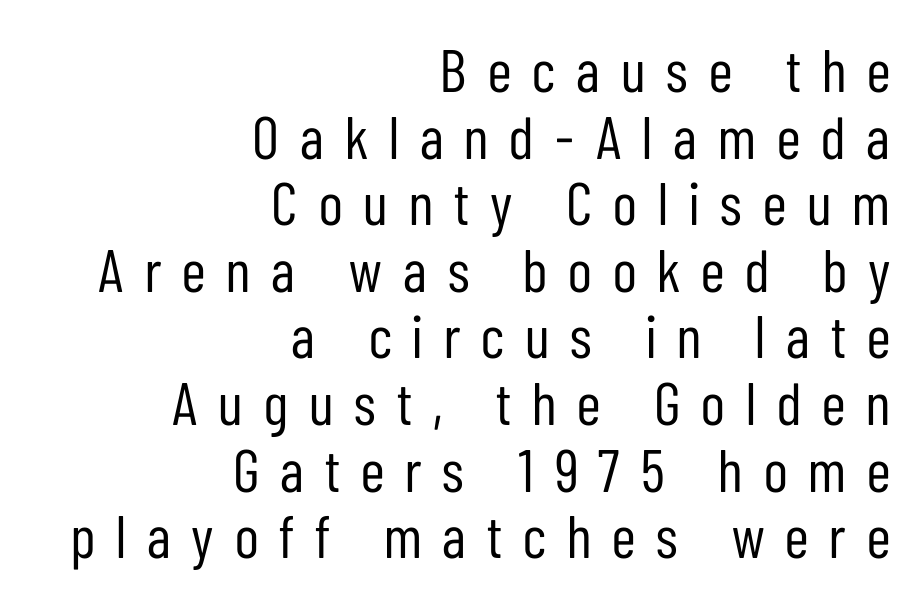
The image shows 60 px regular-weight, condensed sans-serif type, upright; set right-aligned, tight line spacing (1.11x), unusually wide letter spacing (+0.35 em), not underlined; low stroke contrast and a medium x-height.
